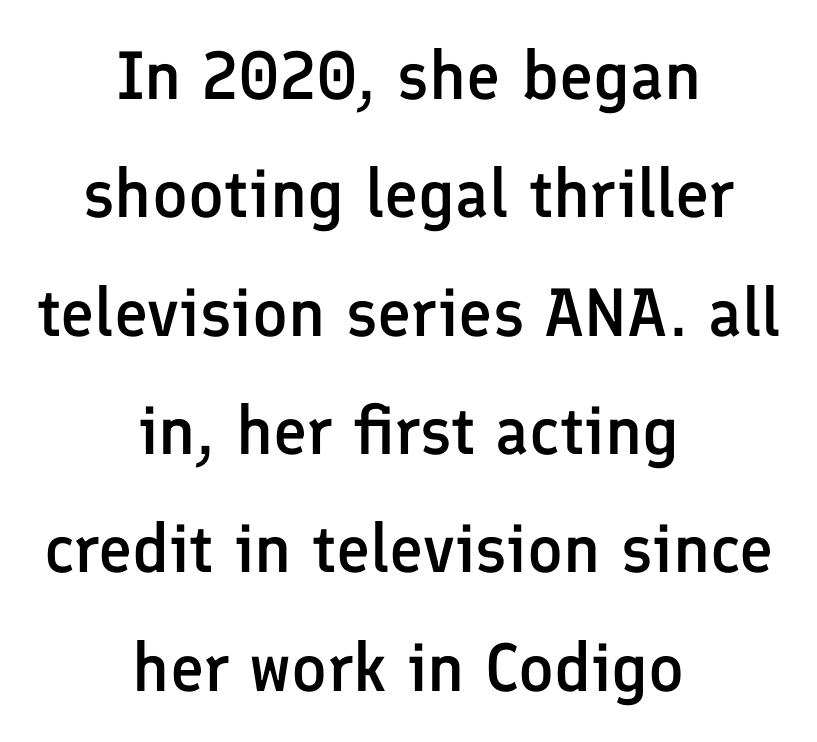
{"serif": "no", "italic": "no", "bold": "semi", "weight": "semibold", "width": "normal", "stroke_contrast": "low", "x_height": "medium", "monospaced": "no", "underline": "no", "align": "center", "line_spacing_ratio": 1.74, "letter_spacing": "normal", "letter_spacing_em": 0.0, "glyph_px": 68}
